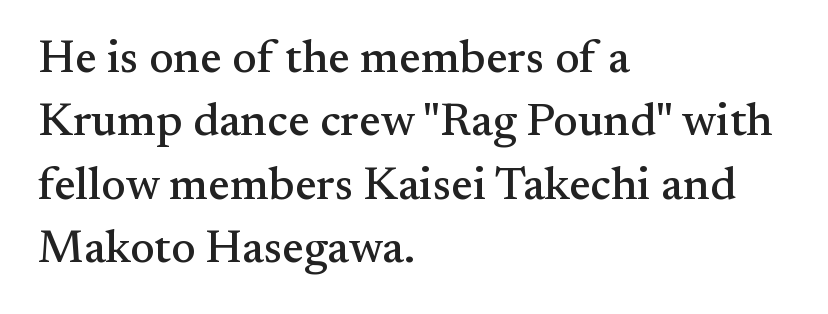
The image shows 46 px serif type, upright; set left-aligned, normal line spacing (1.38x), normal letter spacing, not underlined; medium stroke contrast and a small x-height.
